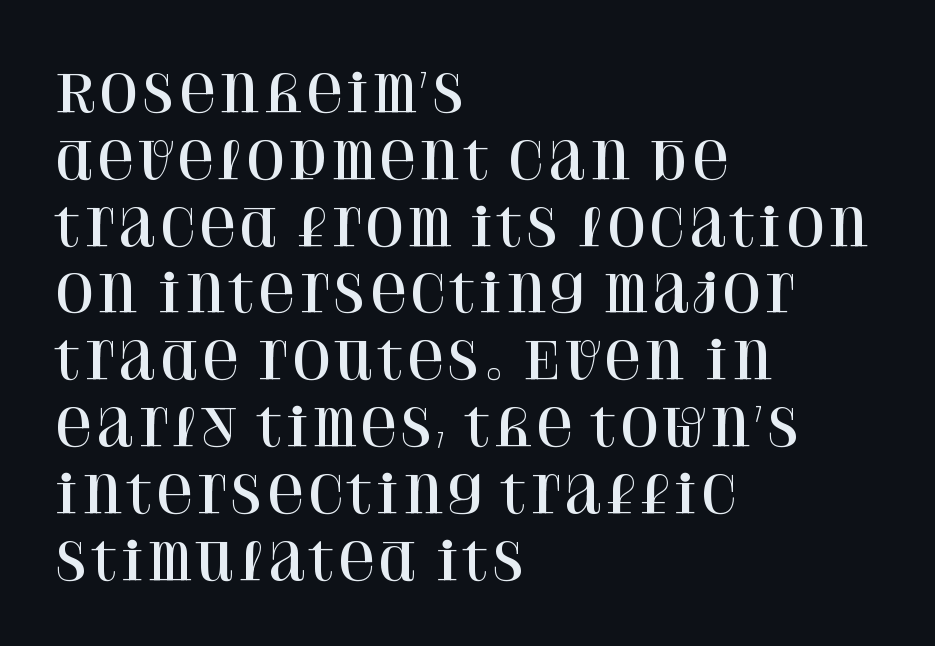
{"serif": "yes", "italic": "no", "width": "normal", "stroke_contrast": "high", "x_height": "large", "monospaced": "no", "underline": "no", "align": "left", "line_spacing": "normal", "line_spacing_ratio": 1.31, "letter_spacing": "normal", "letter_spacing_em": 0.0, "glyph_px": 51}
